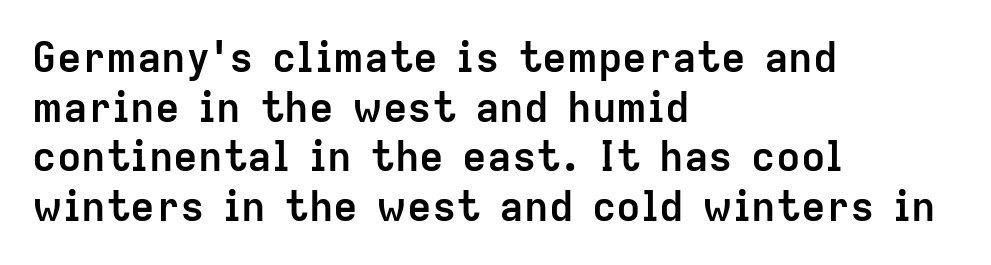
The image shows 41 px semibold sans-serif type, upright; set left-aligned, line spacing 1.21x, normal letter spacing, not underlined; low stroke contrast and a medium x-height.
